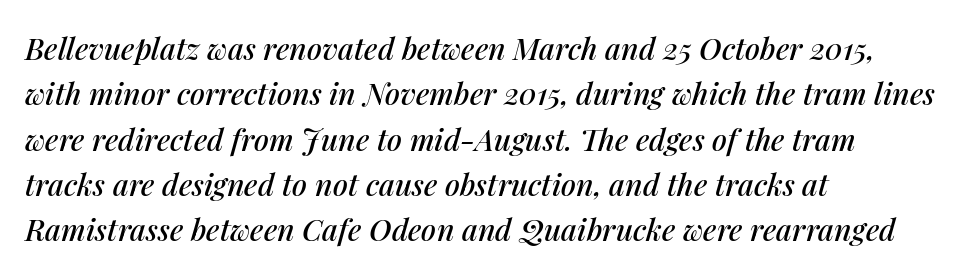
Q: Is the text italic (slanted)? A: Yes, it leans right by about 14 degrees.
Q: Is the text underlined? A: No.
Q: How is the paragraph aligned? A: Left-aligned.
Q: Is the spacing between letters normal or unusually wide? A: Normal.
Q: Is the spacing between lines tight, normal or loose? A: Normal.
Q: Width (condensed, normal, or wide)? A: Normal.
Q: Stroke contrast? A: Medium.
Q: x-height? A: Medium.
Q: Monospaced? A: No.
